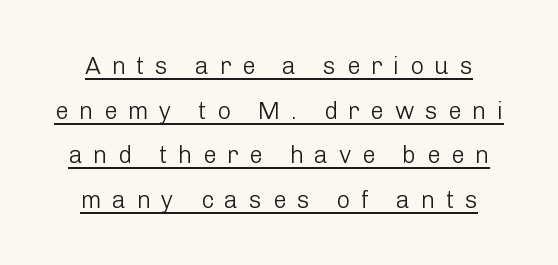
Q: Is the text bold? A: No.
Q: Is the text italic (slanted)? A: No, it is upright.
Q: Is the text underlined? A: Yes.
Q: Is the spacing between letters normal or unusually wide? A: Unusually wide.
